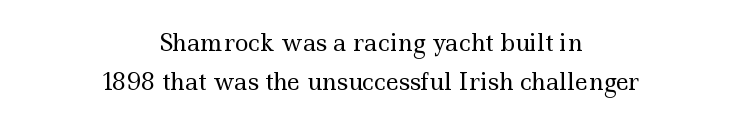
Q: Is the text bold? A: No.
Q: Is the text italic (slanted)? A: No, it is upright.
Q: Is the text underlined? A: No.
Q: How is the paragraph aligned? A: Centered.
Q: Is the spacing between letters normal or unusually wide? A: Normal.
Q: Is the spacing between lines tight, normal or loose? A: Normal.
